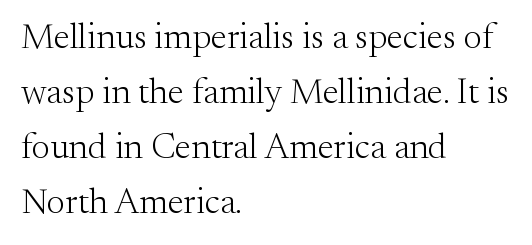
The image shows 36 px light serif type, upright; set left-aligned, normal line spacing (1.53x), normal letter spacing, not underlined; medium stroke contrast and a small x-height.
